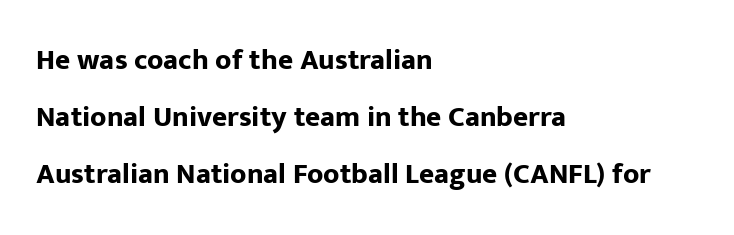
The typesetter chose a ragged-right arrangement here. These lines carry a lot of weight — the face is fully bold. This sample uses plain, unmodified letter spacing. You could not count columns in this text — the font is proportionally spaced. When letters stand straight like this, we call the style roman or upright.
